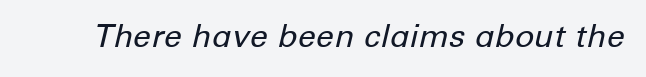
{"italic": "yes", "lean": "right", "slant_degrees": 12, "bold": "no", "weight": "regular", "width": "normal", "stroke_contrast": "low", "x_height": "medium", "monospaced": "no", "underline": "no", "letter_spacing": "normal", "letter_spacing_em": 0.0, "glyph_px": 32}
